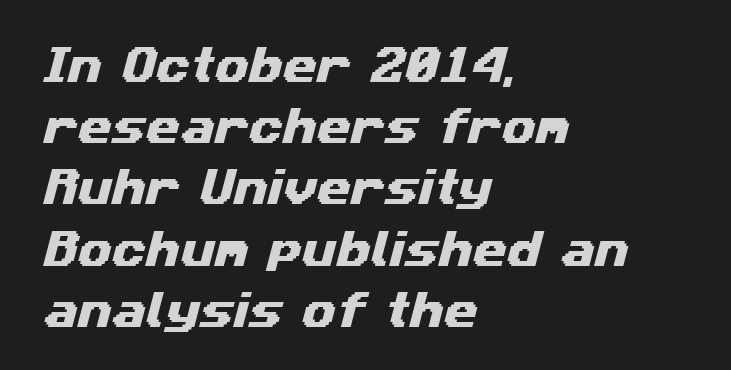
Words float on clear page, feet unadorned. A classic flush-left, rag-right setting is used for this passage. The passage shown stacks its lines at a standard gap. The letterforms sit shoulder to shoulder at normal distance. Serif or sans? Sans — the stroke terminals are bare. You could not count columns in this text — the font is proportionally spaced.
